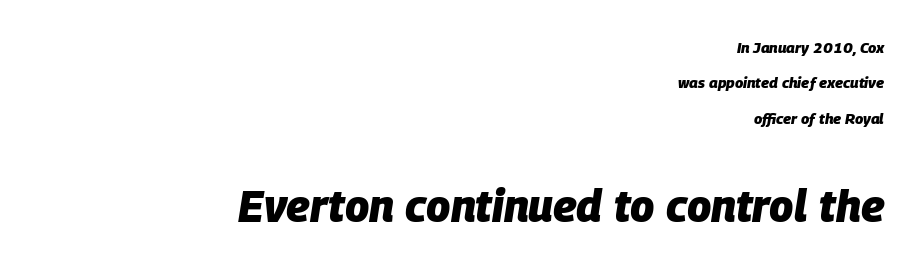
The image shows 44 px heavy type, italic (leaning right); set right-aligned, loose line spacing (2.36x), normal letter spacing, not underlined; the second (bottom) block is 2.93x larger; low stroke contrast and a large x-height.
